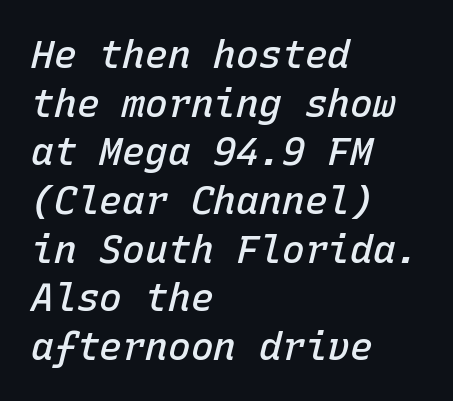
The image shows 38 px semibold type, italic (leaning right), monospaced; set left-aligned, normal line spacing (1.28x), normal letter spacing, not underlined; low stroke contrast and a medium x-height.
